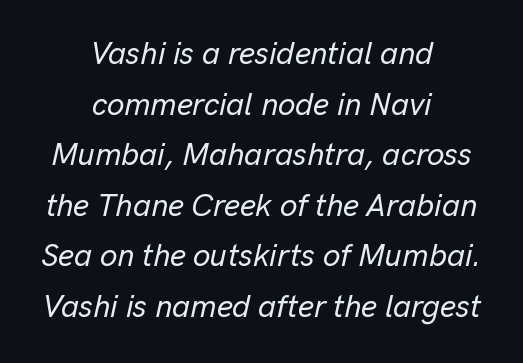
You could not count columns in this text — the font is proportionally spaced. Characters are canted at an angle relative to the baseline's perpendicular. Words float on clear page, feet unadorned. Evenly set lines give the paragraph a standard silhouette.
